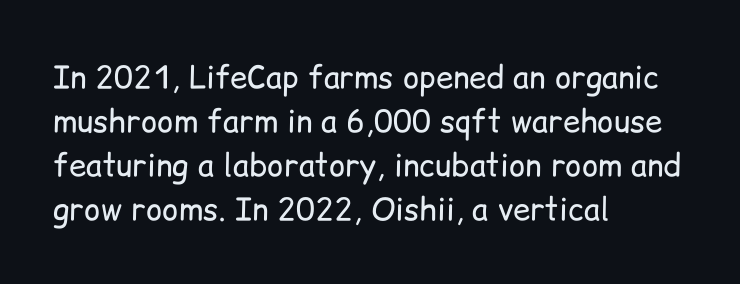
The vertical gap from one line to the next is medium. I'd call this a sans setting — the letters go barefoot. Horizontal alignment here is leftward, the default for most running prose. Has an underline been added? It has not. Tracking value appears to be zero — textbook default spacing.
